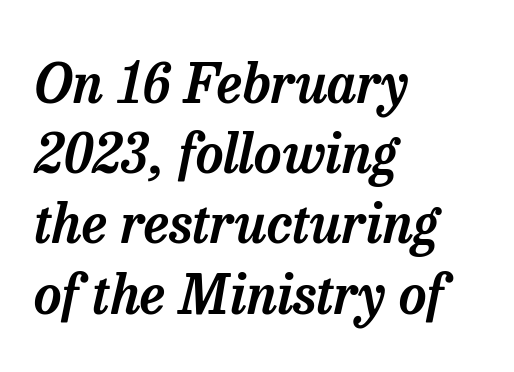
The glyphs look as if they've been sheared to an angle. Leftover space on each line is placed entirely after the last word. Students, observe: this is what conventionally led text looks like. Spacing verdict: proportional, widths tailored to each character. Clear beneath every line of the passage.
